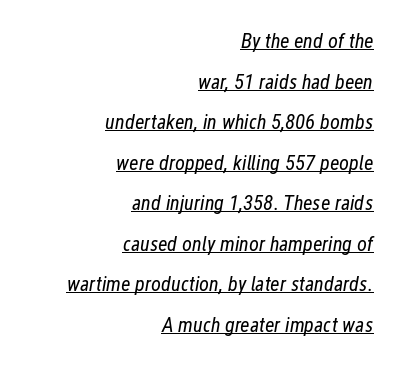
Q: Is the text bold? A: No.
Q: Is the text italic (slanted)? A: Yes, it leans right by about 12 degrees.
Q: Is the text underlined? A: Yes.
Q: How is the paragraph aligned? A: Right-aligned.
Q: Is the spacing between letters normal or unusually wide? A: Normal.
Q: Is the spacing between lines tight, normal or loose? A: Loose.
